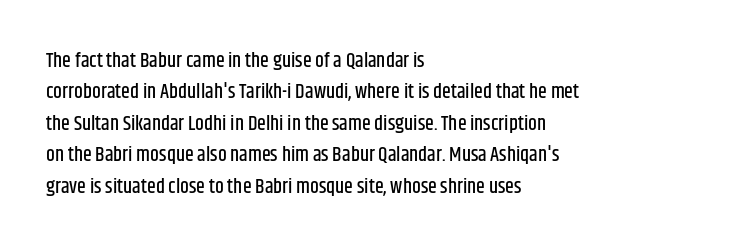
Q: Is the text italic (slanted)? A: No, it is upright.
Q: Is the text underlined? A: No.
Q: How is the paragraph aligned? A: Left-aligned.
Q: Is the spacing between letters normal or unusually wide? A: Normal.
Q: Is the spacing between lines tight, normal or loose? A: Normal.
